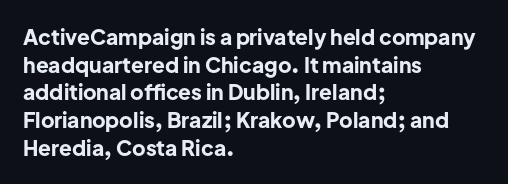
It's the straight-up-and-down kind of type. The words here are not underlined. Summary of vertical rhythm: regular, with standard interline spacing. Alignment: flush left. The rendering keeps characters at their native spacing.
